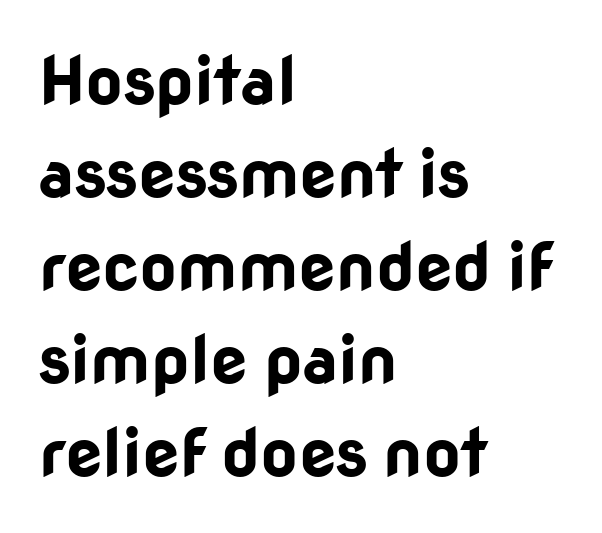
A sans-serif font was chosen for this passage. Posture: upright roman. Every letter is thick-stroked: bold, no question. Here the designer chose a conventional face with non-uniform glyph widths. Check under the words: just untouched page. Line starts are locked; line ends wander.
